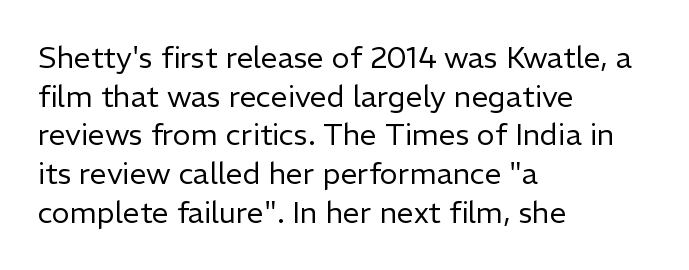
Q: Is the text bold? A: No.
Q: Is the text italic (slanted)? A: No, it is upright.
Q: Is the typeface a serif or a sans-serif typeface? A: Sans-serif.
Q: Is the text underlined? A: No.
Q: How is the paragraph aligned? A: Left-aligned.
Q: Is the spacing between letters normal or unusually wide? A: Normal.
Q: Is the spacing between lines tight, normal or loose? A: Normal.
Q: Width (condensed, normal, or wide)? A: Normal.
Q: Stroke contrast? A: Low.
Q: x-height? A: Medium.
Q: Monospaced? A: No.
